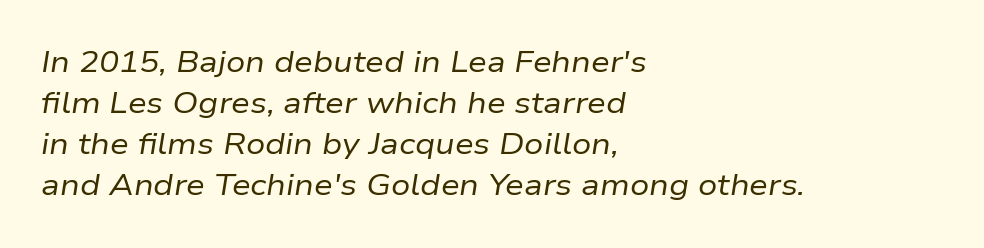
These lines were composed using italics. Does the leading feel generous? No, just average. You could not count columns in this text — the font is proportionally spaced. There is no visible air inserted between adjacent glyphs. The font is comparable to plain body text, perhaps lighter.
